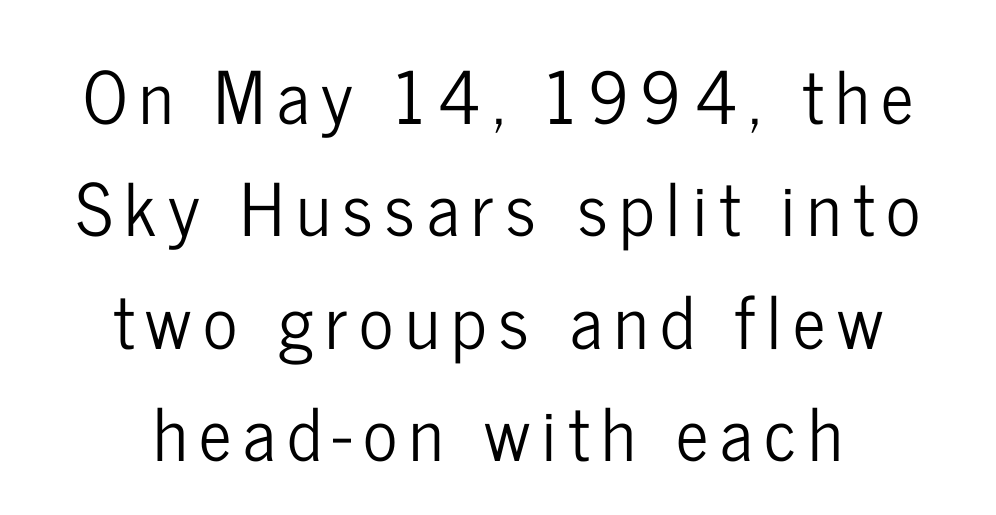
Q: Is the text italic (slanted)? A: No, it is upright.
Q: Is the typeface a serif or a sans-serif typeface? A: Sans-serif.
Q: Is the text underlined? A: No.
Q: How is the paragraph aligned? A: Centered.
Q: Is the spacing between lines tight, normal or loose? A: Normal.
Q: Width (condensed, normal, or wide)? A: Condensed.
Q: Stroke contrast? A: Low.
Q: x-height? A: Medium.
Q: Monospaced? A: No.
